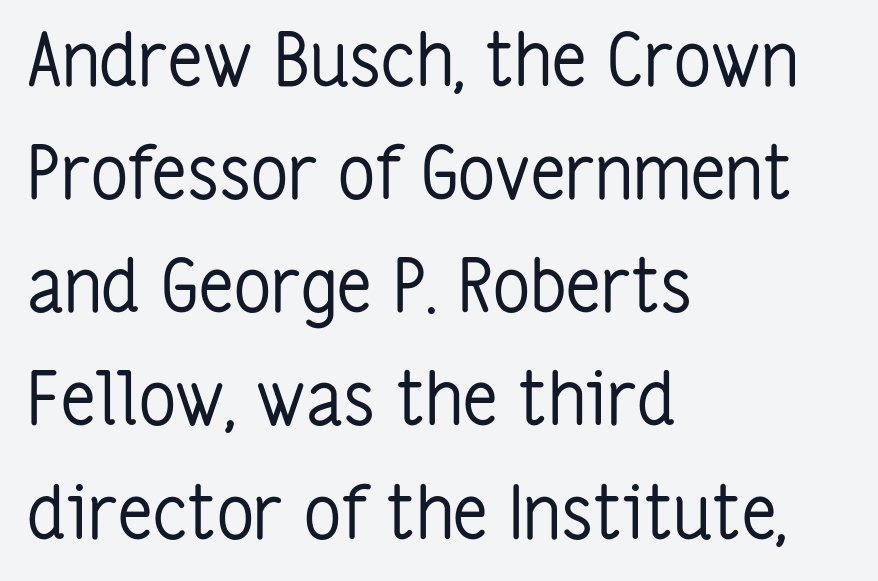
The image shows 73 px regular-weight, condensed sans-serif type, upright; set left-aligned, normal line spacing (1.55x), normal letter spacing, not underlined; low stroke contrast and a medium x-height.
